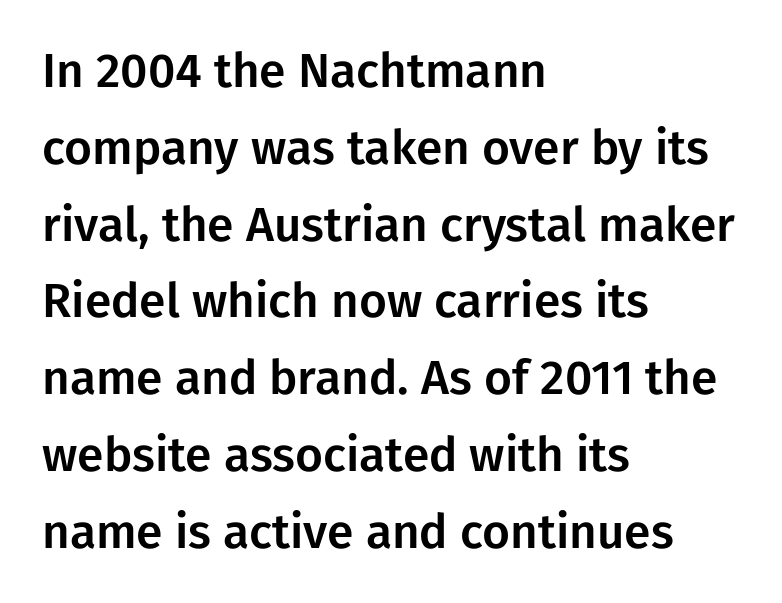
The image shows 48 px sans-serif type, upright; set left-aligned, normal line spacing (1.6x), normal letter spacing, not underlined; low stroke contrast and a medium x-height.
